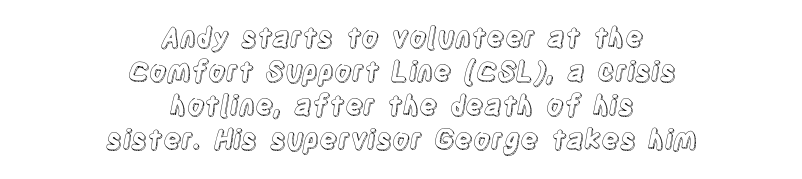
Q: Is the text italic (slanted)? A: Yes.
Q: Is the text underlined? A: No.
Q: How is the paragraph aligned? A: Centered.
Q: Is the spacing between letters normal or unusually wide? A: Normal.
Q: Is the spacing between lines tight, normal or loose? A: Normal.
